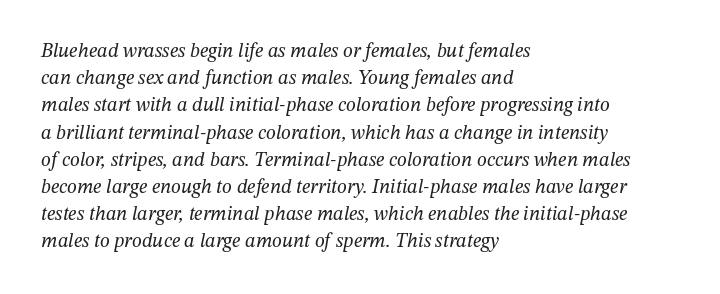
Q: Is the text bold? A: No.
Q: Is the text italic (slanted)? A: Yes, it leans right by about 12 degrees.
Q: Is the text underlined? A: No.
Q: How is the paragraph aligned? A: Left-aligned.
Q: Is the spacing between letters normal or unusually wide? A: Normal.
Q: Is the spacing between lines tight, normal or loose? A: Normal.
